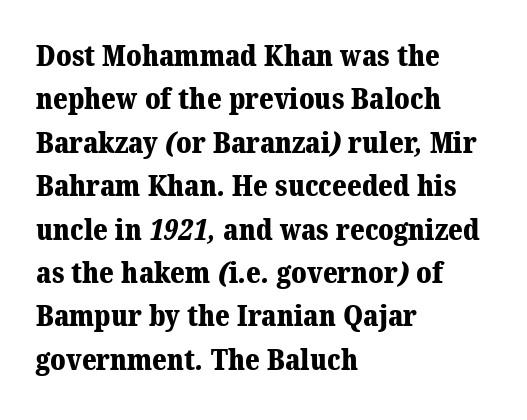
The image shows 28 px heavy serif type; set left-aligned, normal line spacing (1.55x), normal letter spacing, not underlined; medium stroke contrast and a medium x-height.
